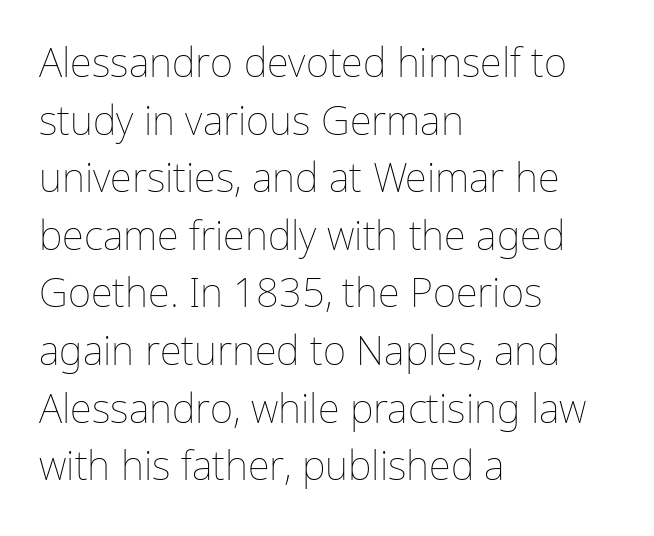
Q: Is the text bold? A: No.
Q: Is the text italic (slanted)? A: No, it is upright.
Q: Is the text underlined? A: No.
Q: How is the paragraph aligned? A: Left-aligned.
Q: Is the spacing between letters normal or unusually wide? A: Normal.
Q: Is the spacing between lines tight, normal or loose? A: Normal.
Q: Width (condensed, normal, or wide)? A: Normal.
Q: Stroke contrast? A: Low.
Q: x-height? A: Medium.
Q: Monospaced? A: No.
